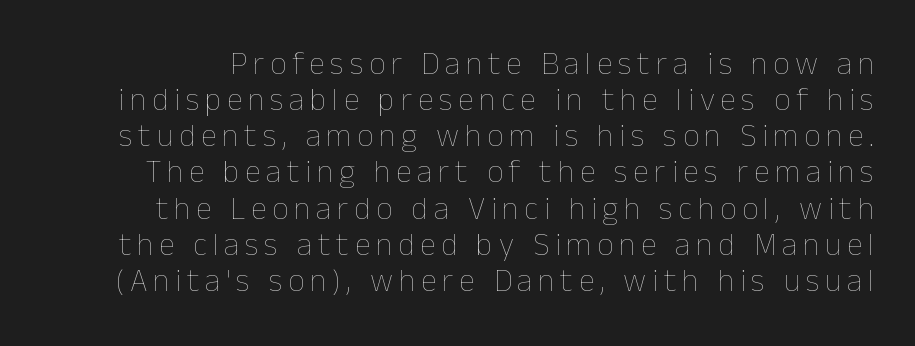
Note the varied advance widths — an 'i' is clearly narrower than an 'm'. Ink coverage per letter is moderate at most. Underlining? Definitely not there. Unlike italic type, these characters show no tilt at all. Honestly, the rows look squashed on top of each other.
